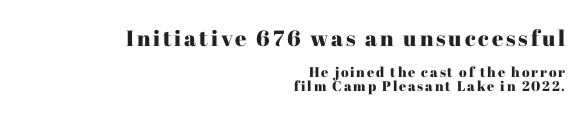
{"italic": "no", "underline": "no", "align": "right", "line_spacing": "tight", "line_spacing_ratio": 1.01, "larger_block": "first", "size_ratio": 1.57, "glyph_px": 22}
